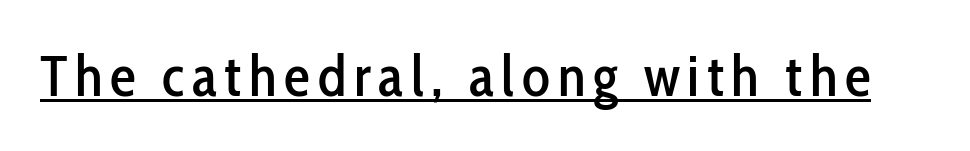
The image shows 58 px condensed sans-serif type, upright; set underlined; low stroke contrast and a medium x-height.
